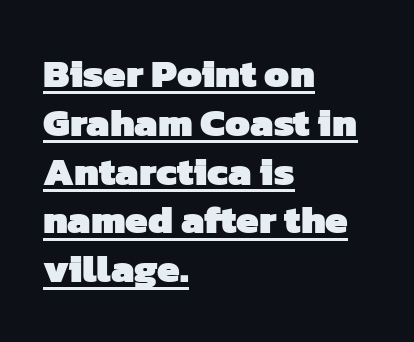
Q: Is the text bold? A: Yes.
Q: Is the typeface a serif or a sans-serif typeface? A: Sans-serif.
Q: Is the text underlined? A: Yes.
Q: How is the paragraph aligned? A: Left-aligned.
Q: Is the spacing between letters normal or unusually wide? A: Normal.
Q: Width (condensed, normal, or wide)? A: Normal.
Q: Stroke contrast? A: Low.
Q: x-height? A: Medium.
Q: Monospaced? A: No.
